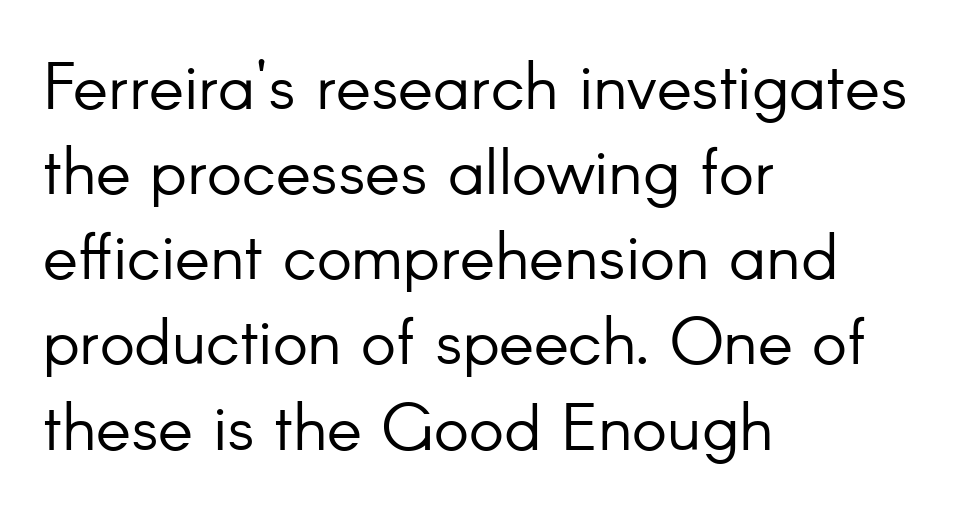
The line-height multiplier appears to be the usual default. These lines are rendered in a variable-pitch font. Lines of text with bare space underneath. There is no visible air inserted between adjacent glyphs. In CSS terms this would be text-align: left.
